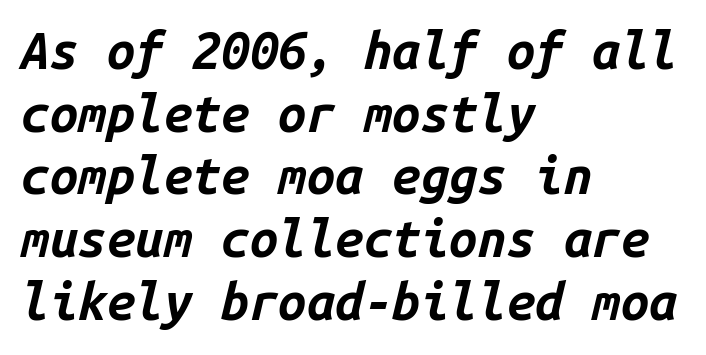
The image shows 51 px bold type, italic (leaning right), monospaced; set left-aligned, line spacing 1.23x, normal letter spacing, not underlined; low stroke contrast and a medium x-height.
